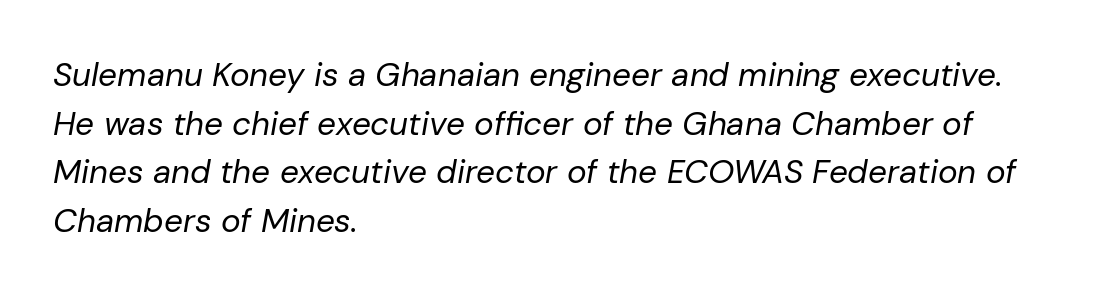
The image shows 33 px regular-weight type, italic (leaning right); set left-aligned, normal line spacing (1.47x), normal letter spacing, not underlined; low stroke contrast and a medium x-height.
